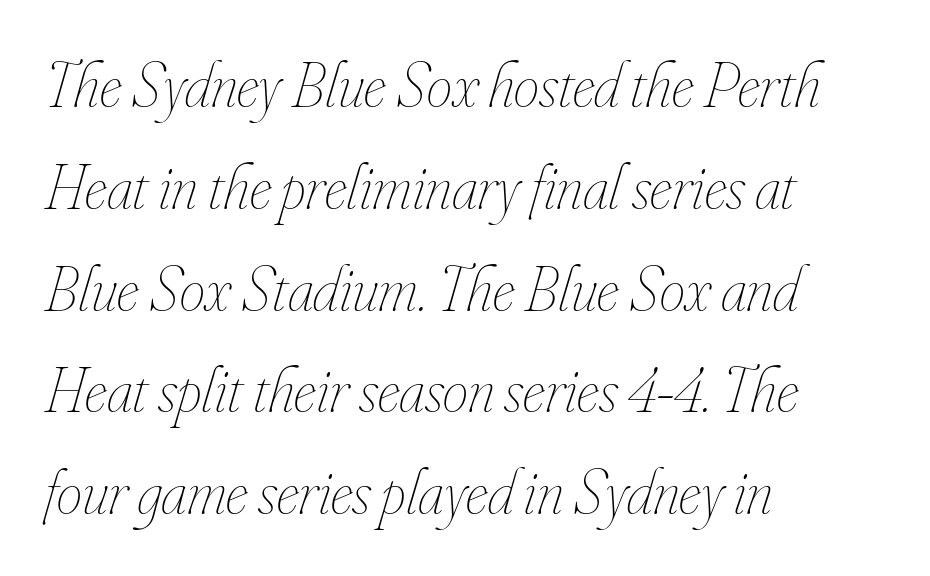
Horizontal bands of white between lines are of average thickness. The strokes are not fattened; the text isn't bold. In terms of posture, this sample is oblique. A typesetter would call this proportional, since set widths differ per character.
